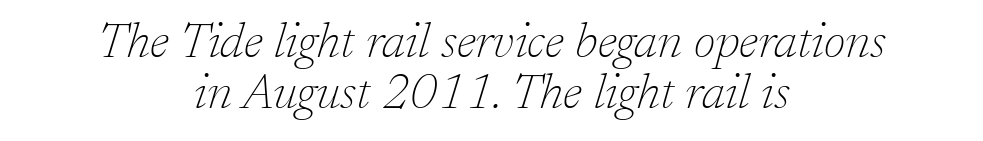
Q: Is the text bold? A: No.
Q: Is the text italic (slanted)? A: Yes, it leans right by about 17 degrees.
Q: Is the typeface a serif or a sans-serif typeface? A: Serif.
Q: Is the text underlined? A: No.
Q: How is the paragraph aligned? A: Centered.
Q: Is the spacing between letters normal or unusually wide? A: Normal.
Q: Is the spacing between lines tight, normal or loose? A: Tight.
Q: Width (condensed, normal, or wide)? A: Normal.
Q: Stroke contrast? A: Low.
Q: x-height? A: Medium.
Q: Monospaced? A: No.
